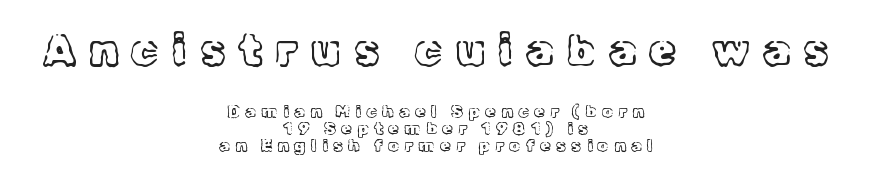
The image shows 43 px light serif type, upright; set centered, tight line spacing (0.99x), unusually wide letter spacing (+0.32 em), not underlined; the first (top) block is 2.53x larger; a medium x-height.
